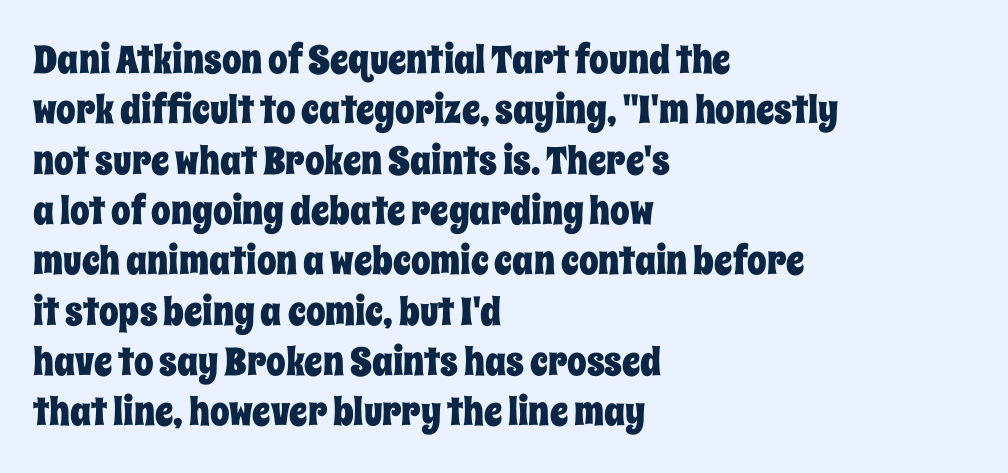
Compared with a centered layout, this one pins lines to the left instead. Note the varied advance widths — an 'i' is clearly narrower than an 'm'. The lines sit at an ordinary, default distance from one another. Nope, not italic — everything's standing straight.
